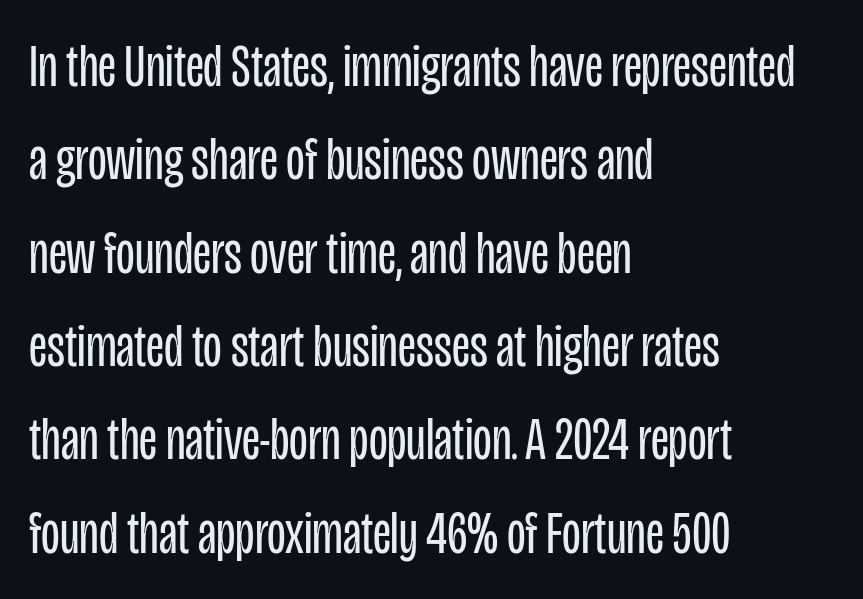
Does the lettering tilt? It doesn't — this is upright. Stroke terminals: plain, sans-serif. Proportional: the letters do not fall into vertical columns. Which margin do the lines hug? The left one — the right edge is uneven.
